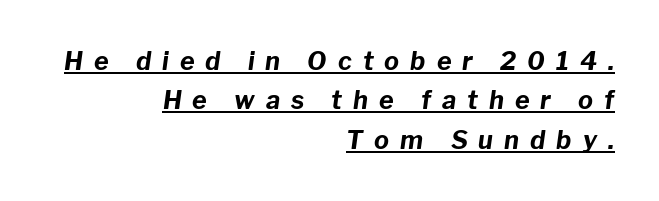
Q: Is the text bold? A: Yes.
Q: Is the text italic (slanted)? A: Yes, it leans right by about 8 degrees.
Q: Is the text underlined? A: Yes.
Q: How is the paragraph aligned? A: Right-aligned.
Q: Is the spacing between letters normal or unusually wide? A: Unusually wide.
Q: Is the spacing between lines tight, normal or loose? A: Normal.
